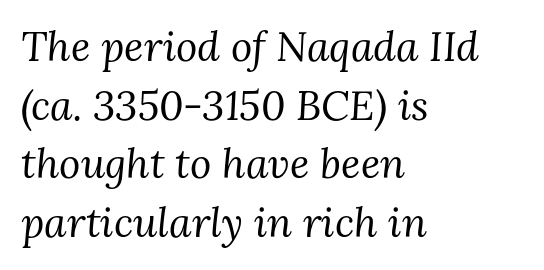
The image shows 41 px regular-weight serif type, italic (leaning right); set left-aligned, normal line spacing (1.43x), normal letter spacing, not underlined; medium stroke contrast and a medium x-height.
